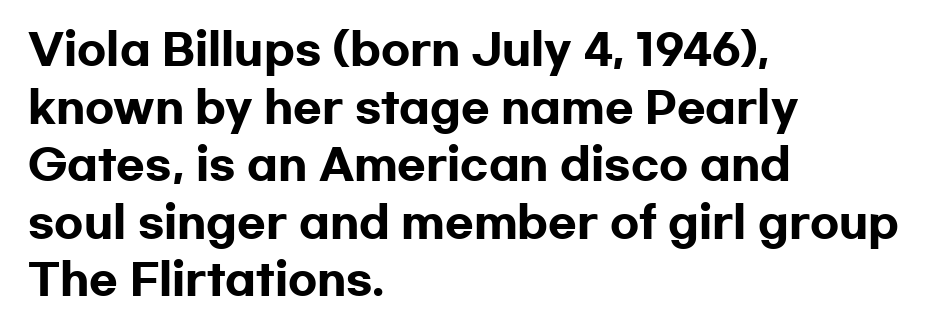
Classification — sans serif. The passage shown is emphatically bold. Nothing unusual about the tracking: characters are spaced as the font intends. A roman cut, with each character standing at attention.
